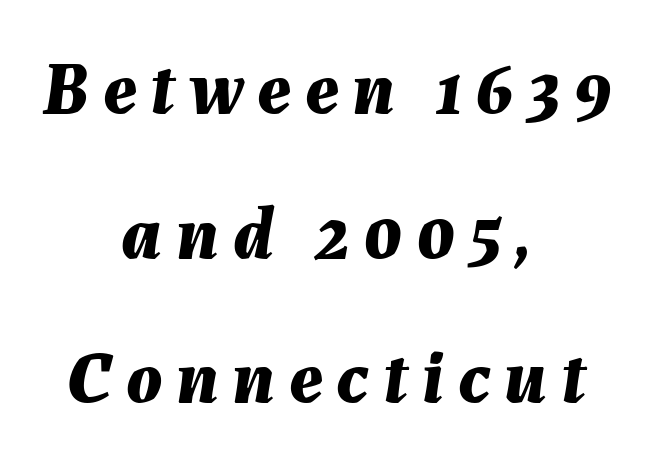
The image shows 75 px bold type, italic (leaning right); set centered, loose line spacing (1.93x), not underlined; medium stroke contrast and a medium x-height.
